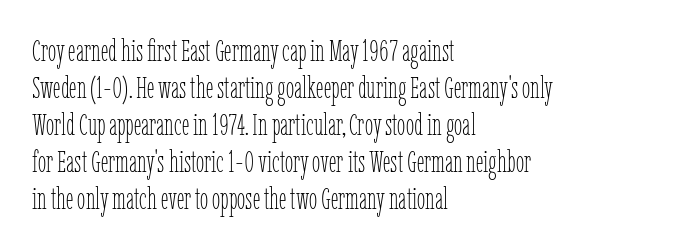
You could not count columns in this text — the font is proportionally spaced. This is not heavy type; no bold has been used. Nobody drew a line under any word here. Is the block centered? No — it sits flush against the left margin.
